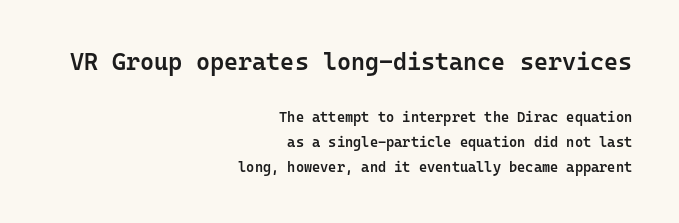
{"italic": "no", "bold": "semi", "underline": "no", "align": "right", "line_spacing_ratio": 1.78, "letter_spacing": "normal", "letter_spacing_em": 0.0, "larger_block": "first", "size_ratio": 1.71, "glyph_px": 24}
